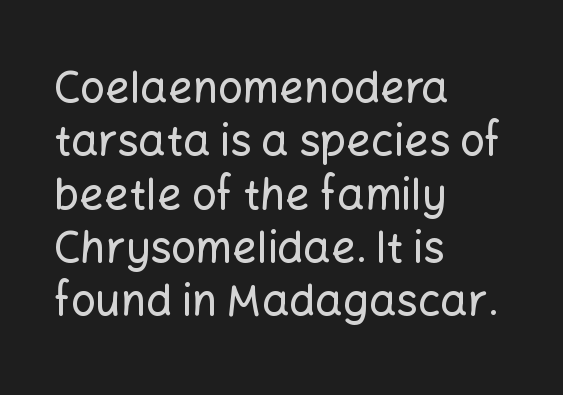
The specimen omits any rule beneath the text block's lines. Compared with a centered layout, this one pins lines to the left instead. No extra tracking has been applied to these lines. In terms of posture, this sample is upright. Is this a fixed-width face? No — the glyphs have proportional, varying widths. The characters display no serif detailing; their extremities are plain.
